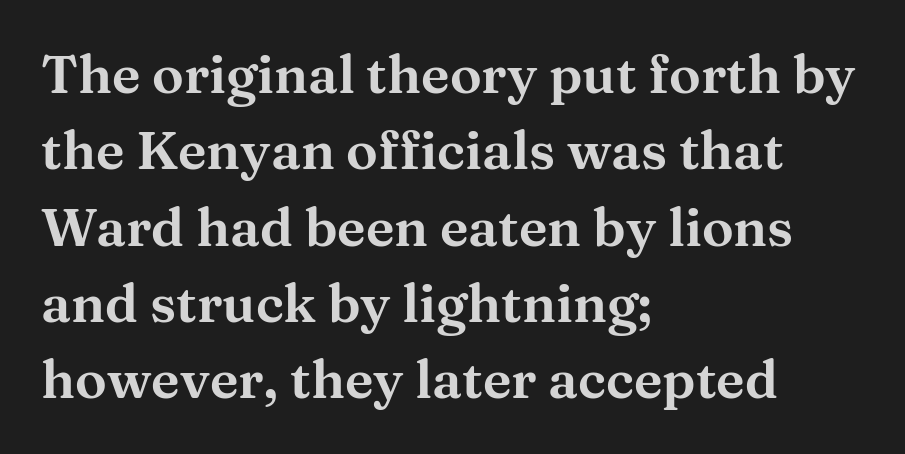
The image shows 53 px wide serif type, upright; set left-aligned, normal line spacing (1.44x), normal letter spacing, not underlined; medium stroke contrast and a medium x-height.
